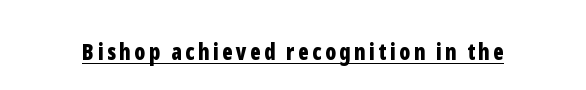
The image shows 22 px bold type, upright; set underlined.
